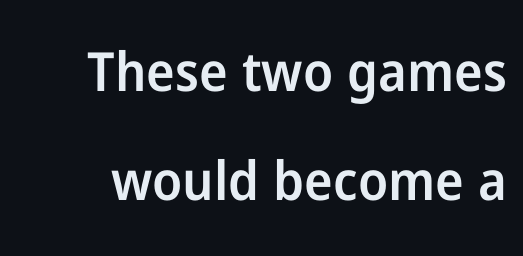
The image shows 54 px semibold sans-serif type, upright; set loose line spacing (2.01x), normal letter spacing, not underlined; low stroke contrast and a medium x-height.
